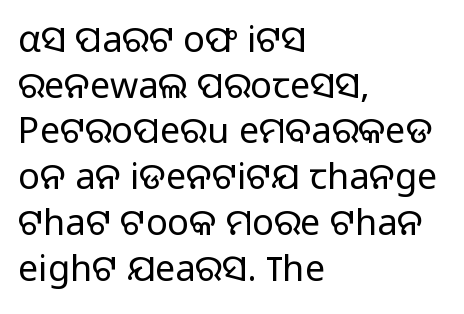
{"serif": "no", "italic": "no", "bold": "no", "weight": "light", "width": "normal", "stroke_contrast": "low", "x_height": "medium", "monospaced": "no", "underline": "no", "align": "left", "line_spacing": "normal", "line_spacing_ratio": 1.27, "letter_spacing": "normal", "letter_spacing_em": 0.0, "glyph_px": 36}
